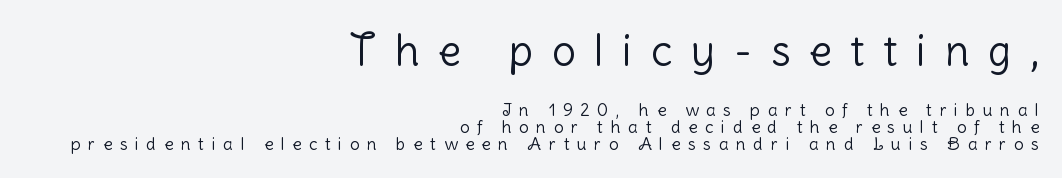
Q: Is the text bold? A: No.
Q: Is the text italic (slanted)? A: No, it is upright.
Q: Is the typeface a serif or a sans-serif typeface? A: Sans-serif.
Q: Is the text underlined? A: No.
Q: How is the paragraph aligned? A: Right-aligned.
Q: Is the spacing between letters normal or unusually wide? A: Unusually wide.
Q: Is the spacing between lines tight, normal or loose? A: Tight.
Q: Which block of text is set in a larger size, the first (top) or the second (bottom)? A: The first (top) one.
Q: Width (condensed, normal, or wide)? A: Normal.
Q: Stroke contrast? A: Low.
Q: x-height? A: Medium.
Q: Monospaced? A: No.
